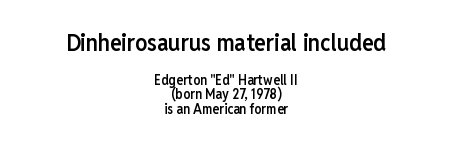
The image shows 24 px text type, upright; set centered, tight line spacing (1.03x), normal letter spacing, not underlined; the first (top) block is 1.71x larger.
